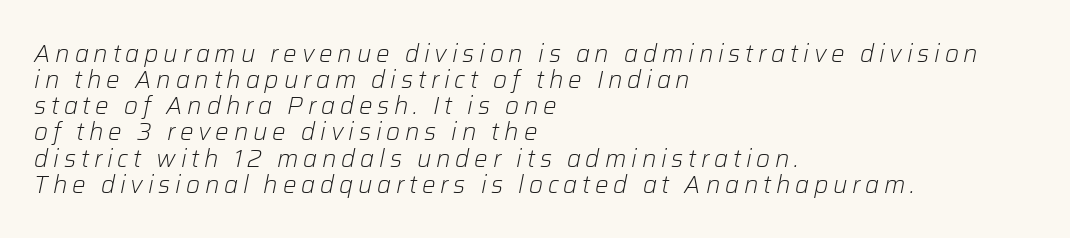
{"italic": "yes", "lean": "right", "slant_degrees": 12, "bold": "no", "underline": "no", "align": "left", "line_spacing": "tight", "line_spacing_ratio": 1.09, "letter_spacing": "wide", "letter_spacing_em": 0.2, "glyph_px": 24}
